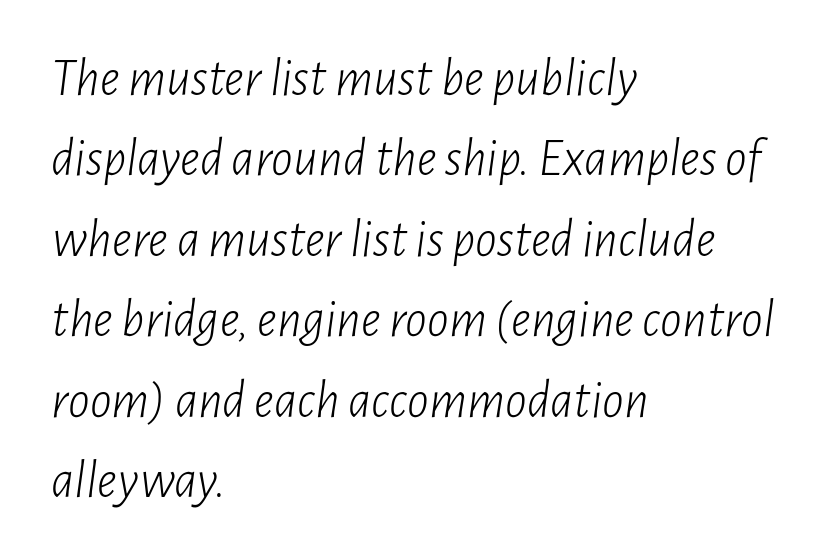
The image shows 54 px light, condensed type, italic (leaning right); set left-aligned, normal line spacing (1.49x), normal letter spacing, not underlined; low stroke contrast and a medium x-height.
